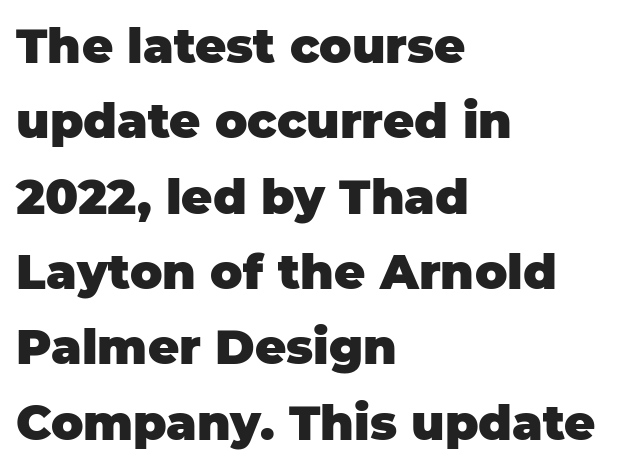
{"serif": "no", "italic": "no", "bold": "yes", "weight": "heavy", "width": "normal", "stroke_contrast": "low", "x_height": "large", "monospaced": "no", "underline": "no", "align": "left", "line_spacing": "normal", "line_spacing_ratio": 1.57, "letter_spacing": "normal", "letter_spacing_em": 0.0, "glyph_px": 48}
